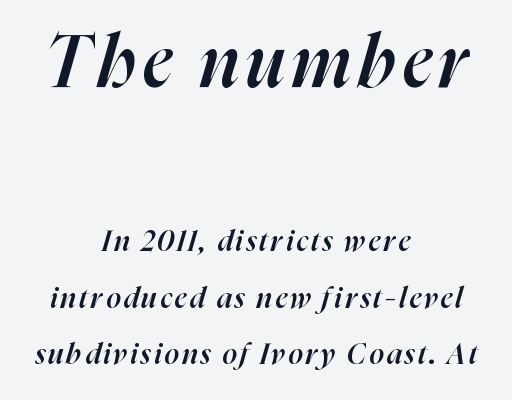
{"italic": "yes", "lean": "right", "slant_degrees": 16, "bold": "semi", "weight": "semibold", "width": "normal", "stroke_contrast": "high", "x_height": "medium", "monospaced": "no", "underline": "no", "align": "center", "line_spacing": "loose", "line_spacing_ratio": 1.95, "larger_block": "first", "size_ratio": 2.48, "glyph_px": 72}
